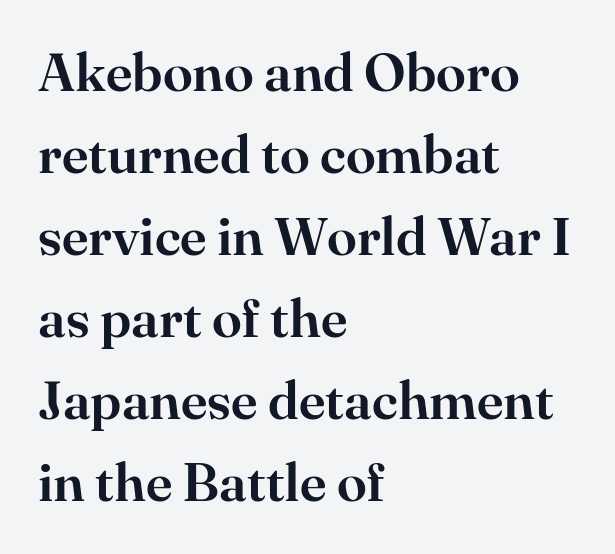
{"serif": "yes", "italic": "no", "width": "normal", "stroke_contrast": "high", "x_height": "small", "monospaced": "no", "underline": "no", "align": "left", "line_spacing": "normal", "line_spacing_ratio": 1.52, "letter_spacing": "normal", "letter_spacing_em": 0.0, "glyph_px": 54}
